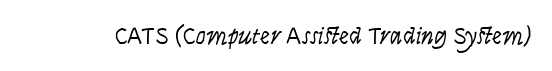
The image shows 25 px text type; set normal letter spacing, not underlined.
